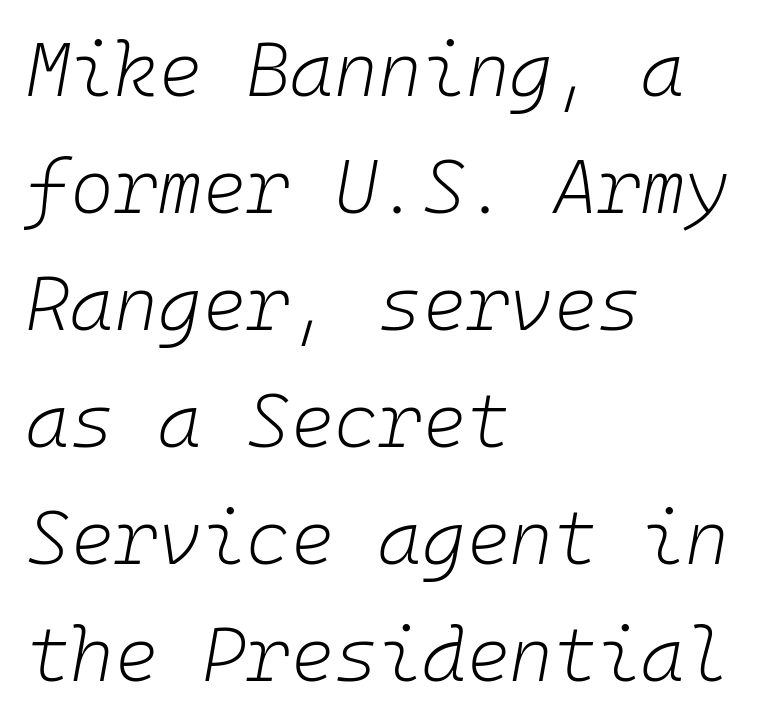
Nothing heavy about these letters — not bold at all. The horizontal fit of the characters is conventional and even. The rendering uses typewriter-style spacing with identical character cells. These lines are set flush left with a ragged right edge.
